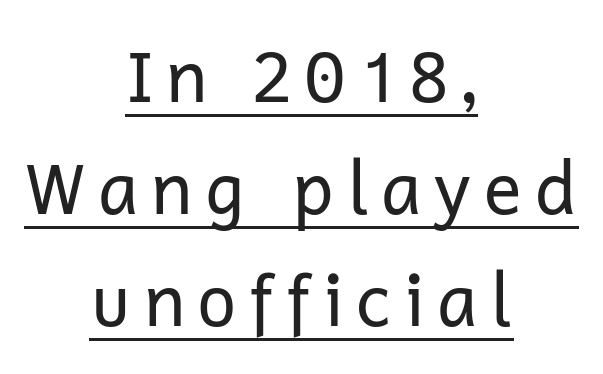
Q: Is the text bold? A: No.
Q: Is the text italic (slanted)? A: No, it is upright.
Q: Is the typeface a serif or a sans-serif typeface? A: Sans-serif.
Q: Is the text underlined? A: Yes.
Q: How is the paragraph aligned? A: Centered.
Q: Is the spacing between lines tight, normal or loose? A: Normal.
Q: Width (condensed, normal, or wide)? A: Normal.
Q: Stroke contrast? A: Low.
Q: x-height? A: Medium.
Q: Monospaced? A: No.
